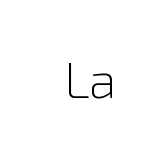
Q: Is the text bold? A: No.
Q: Is the text italic (slanted)? A: No, it is upright.
Q: Is the typeface a serif or a sans-serif typeface? A: Sans-serif.
Q: Is the text underlined? A: No.
Q: Is the spacing between letters normal or unusually wide? A: Normal.
Q: Width (condensed, normal, or wide)? A: Normal.
Q: Stroke contrast? A: Low.
Q: x-height? A: Medium.
Q: Monospaced? A: No.
